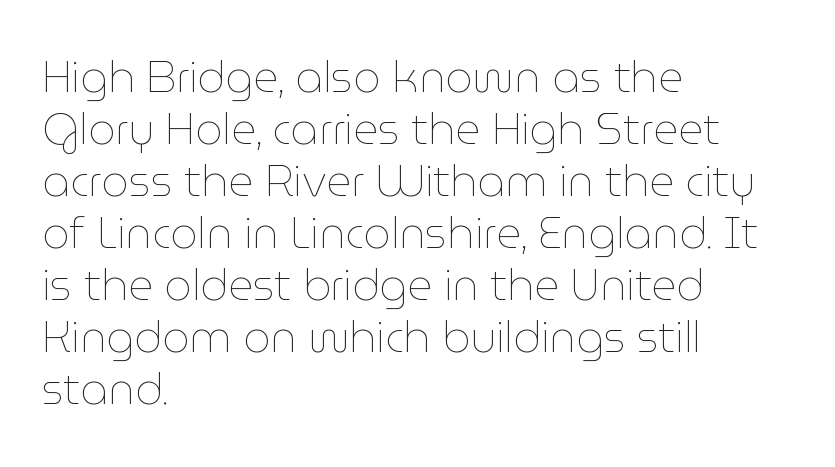
Only glyphs here, with clear space below each row. Unlike italic type, these characters show no tilt at all. The setting favours the left margin, as ordinary paragraphs usually do. Each letter keeps its own natural width here, so spacing adapts to shape.
